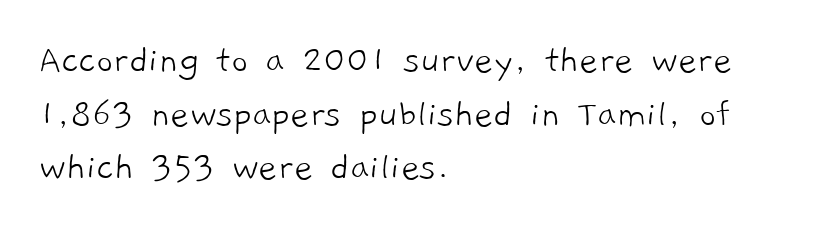
The strokes carry an ordinary text weight at most. Proportional: the letters do not fall into vertical columns. Summary of vertical rhythm: regular, with standard interline spacing. Underline: absent.
